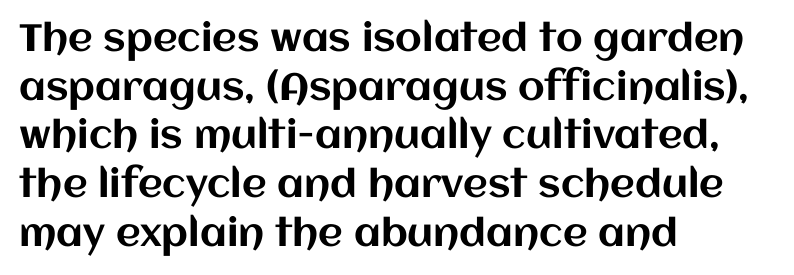
Q: Is the text italic (slanted)? A: No, it is upright.
Q: Is the text underlined? A: No.
Q: How is the paragraph aligned? A: Left-aligned.
Q: Is the spacing between letters normal or unusually wide? A: Normal.
Q: Is the spacing between lines tight, normal or loose? A: Normal.
Q: Width (condensed, normal, or wide)? A: Normal.
Q: Stroke contrast? A: Medium.
Q: x-height? A: Large.
Q: Monospaced? A: No.
